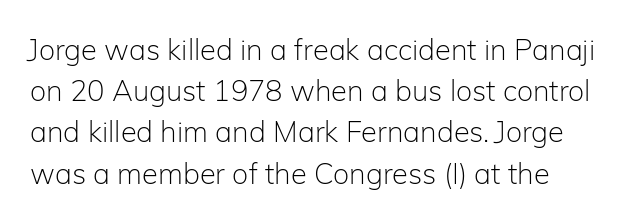
The image shows 29 px light sans-serif type, upright; set left-aligned, normal line spacing (1.42x), normal letter spacing, not underlined; low stroke contrast and a medium x-height.
